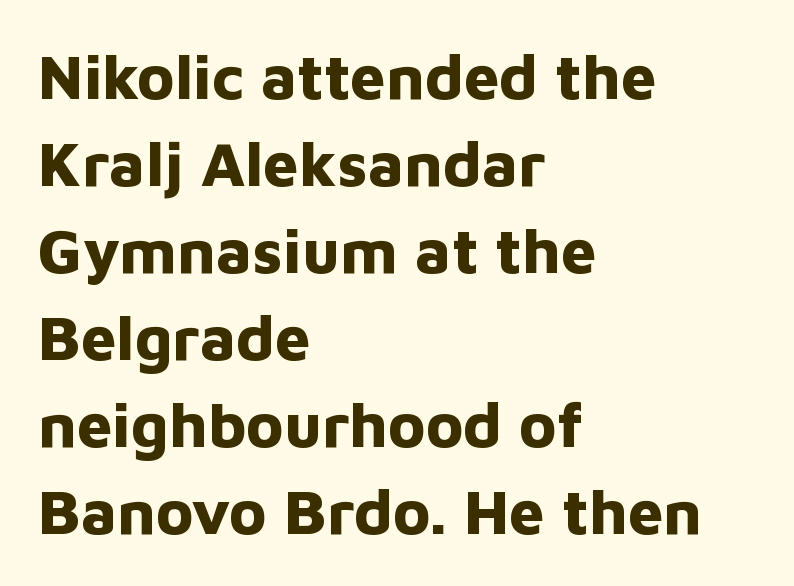
The image shows 63 px bold sans-serif type, upright; set left-aligned, normal line spacing (1.38x), normal letter spacing, not underlined; low stroke contrast and a medium x-height.
